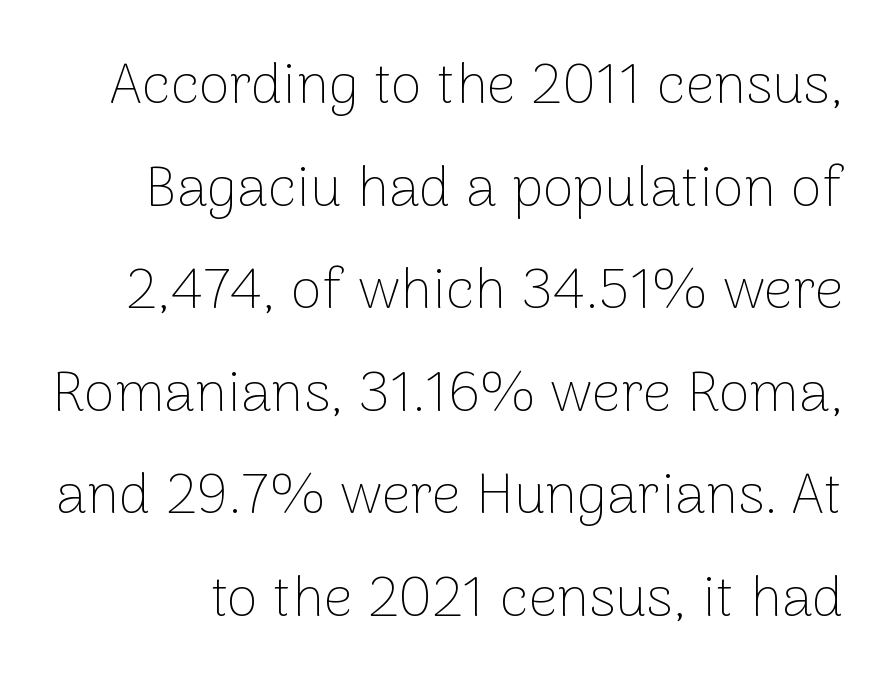
Nothing unusual about the tracking: characters are spaced as the font intends. Regarding serifs, this sample does without them. Letters rest on an invisible, unmarked baseline. Stems and bowls with no extra thickness — not bold. The letters advance in unequal steps, a hallmark of proportional type. Posture: upright roman.
